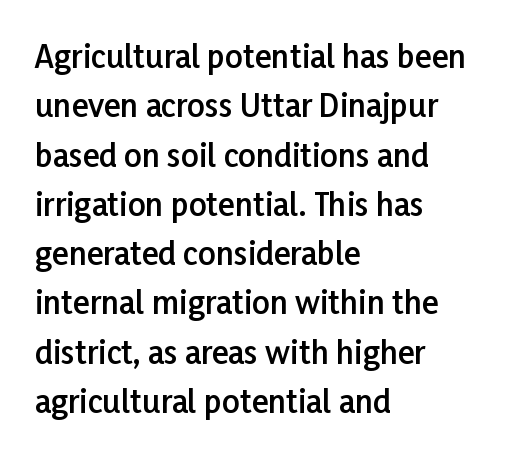
On the weight axis this lands at semibold, roughly 600. Each row of text sits above clean, open space. The passage shown has conventional tracking throughout. Note: no serifs on the glyphs.
